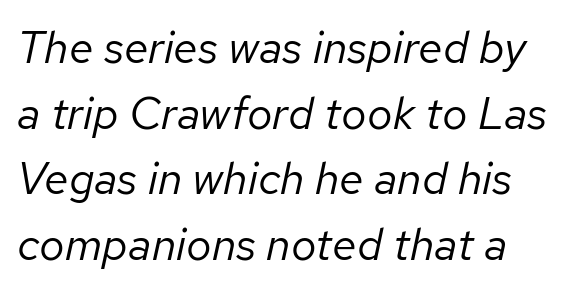
The image shows 45 px regular-weight type, italic (leaning right); set normal line spacing (1.46x), normal letter spacing, not underlined; low stroke contrast and a medium x-height.
